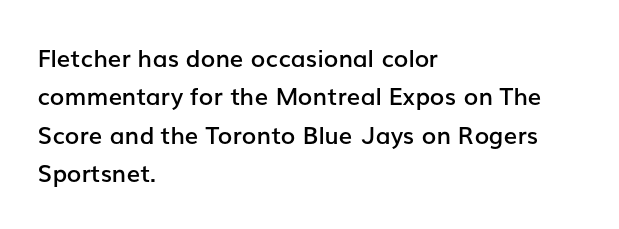
Q: Is the text bold? A: Semi-bold.
Q: Is the text italic (slanted)? A: No, it is upright.
Q: Is the text underlined? A: No.
Q: How is the paragraph aligned? A: Left-aligned.
Q: Is the spacing between letters normal or unusually wide? A: Normal.
Q: Is the spacing between lines tight, normal or loose? A: Normal.
